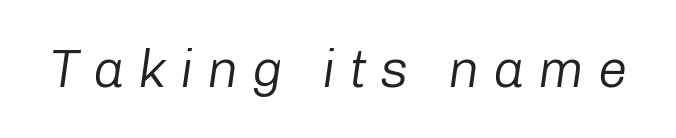
{"italic": "yes", "lean": "right", "slant_degrees": 8, "bold": "no", "weight": "regular", "width": "normal", "stroke_contrast": "low", "x_height": "medium", "monospaced": "no", "underline": "no", "letter_spacing": "wide", "letter_spacing_em": 0.25, "glyph_px": 53}
